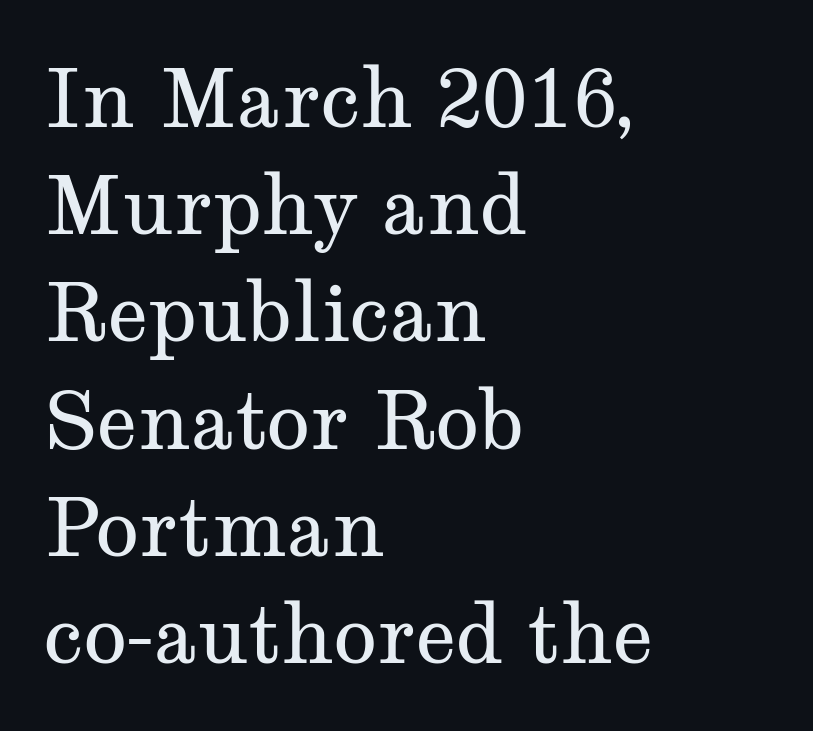
There is no visible air inserted between adjacent glyphs. Character widths vary here, with narrow letters taking less room than wide ones. You can tell it's not italic because the verticals are truly vertical. This rendering features lettering with no underline. Whoever set this chose a conventional vertical rhythm. Line starts are locked; line ends wander.
